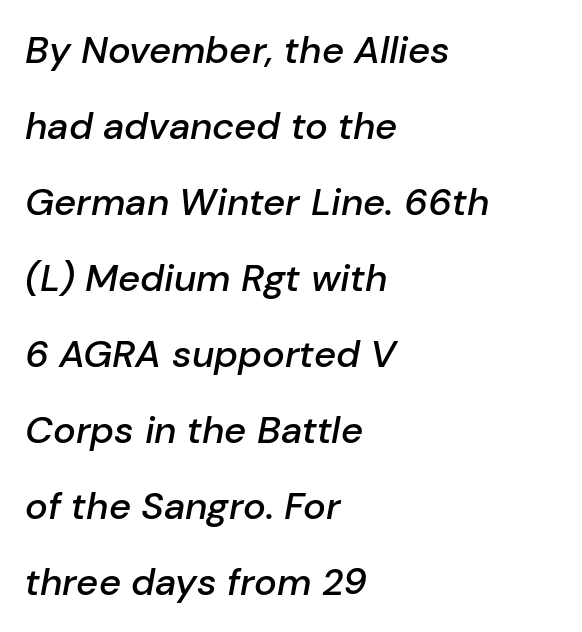
The image shows 38 px semibold type, italic (leaning right); set left-aligned, loose line spacing (2.0x), normal letter spacing, not underlined; low stroke contrast and a medium x-height.
